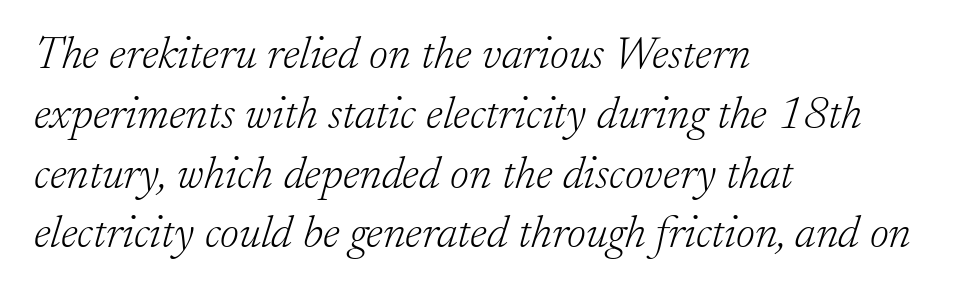
This rendering features lettering with no underline. Stroke mass is kept to a normal reading level or below. Compared with ordinary roman type, these characters are visibly tilted. Inter-character spacing is left at the font's built-in metrics. Note: serifs present on the glyphs. This sample has the flowing, uneven cadence of proportional lettering.
